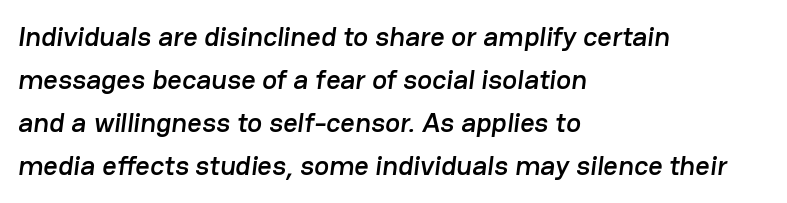
If you measured baseline to baseline, you'd find a middling distance. Observe the ordinary spacing: letters are neighbours, not strangers. Nope, no serifs anywhere on these letters. The passage shown is typed in a proportional face where columns would drift. This sample is left-justified, so line endings fall wherever the words run out.
